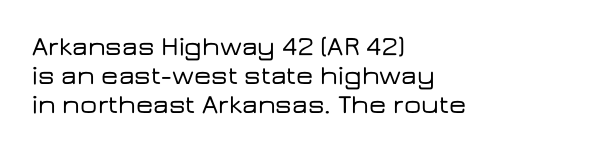
{"italic": "no", "underline": "no", "align": "left", "line_spacing": "tight", "line_spacing_ratio": 1.07, "letter_spacing": "normal", "letter_spacing_em": 0.0, "glyph_px": 27}
